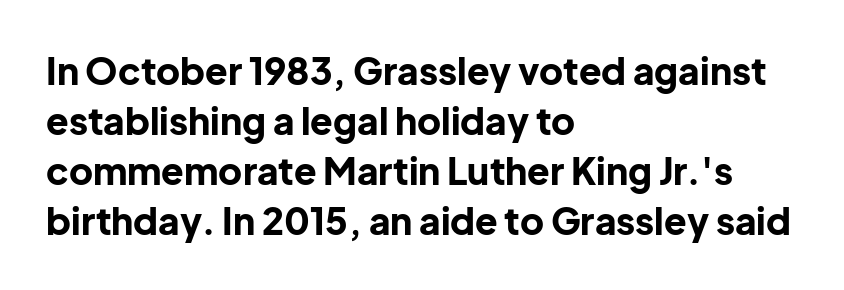
{"serif": "no", "italic": "no", "bold": "yes", "weight": "bold", "width": "normal", "stroke_contrast": "low", "x_height": "medium", "monospaced": "no", "underline": "no", "align": "left", "line_spacing": "normal", "line_spacing_ratio": 1.35, "letter_spacing": "normal", "letter_spacing_em": 0.0, "glyph_px": 37}
